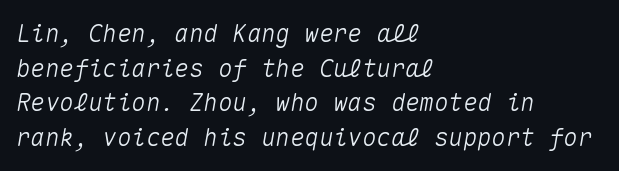
Q: Is the text italic (slanted)? A: Yes, it leans right by about 10 degrees.
Q: Is the text underlined? A: No.
Q: How is the paragraph aligned? A: Left-aligned.
Q: Is the spacing between letters normal or unusually wide? A: Normal.
Q: Is the spacing between lines tight, normal or loose? A: Normal.
